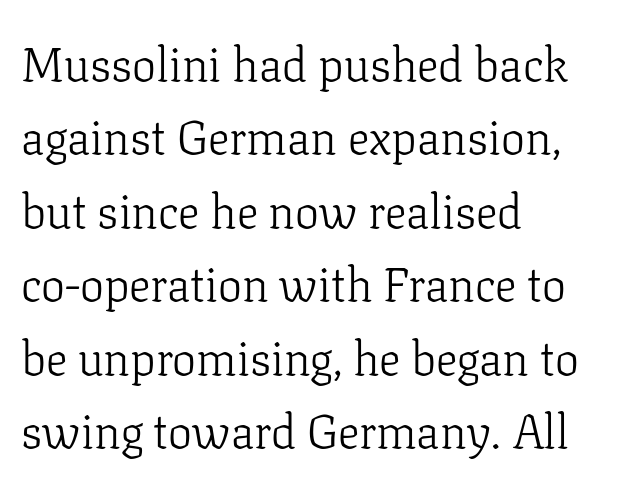
Is the stroke heavy? The answer is a plain regular-or-lighter. Rule under the text: the space is simply empty. The paragraph shown leans on its left margin. The rendering uses natural spacing where letterforms have individual widths. What kind of face is this? One with serifs. Students, observe: this is what conventionally led text looks like.
